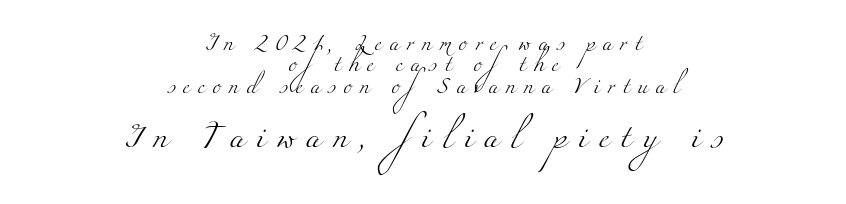
Tracking value appears strongly positive — letters spread wide. Rows of type keep a routine distance in the vertical direction. The passage shown is not underscored anywhere. Visually, the bottom section dominates because its glyphs are scaled up. One-word summary of the alignment: center.
